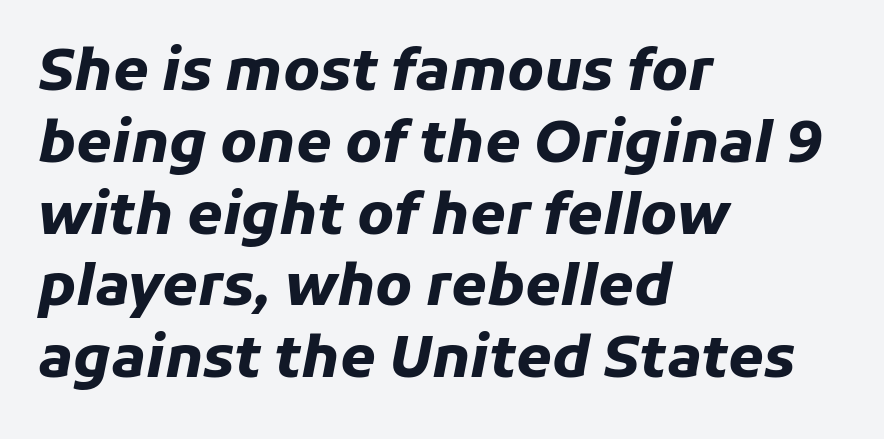
{"italic": "yes", "lean": "right", "slant_degrees": 11, "bold": "yes", "weight": "heavy", "width": "normal", "stroke_contrast": "low", "x_height": "medium", "monospaced": "no", "underline": "no", "align": "left", "line_spacing": "normal", "line_spacing_ratio": 1.26, "letter_spacing": "normal", "letter_spacing_em": 0.0, "glyph_px": 57}
